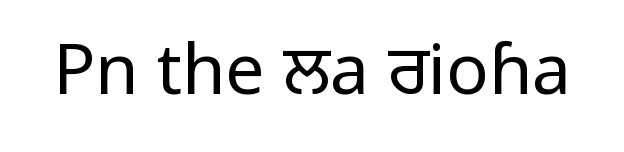
This sample has the flowing, uneven cadence of proportional lettering. Inter-character spacing is left at the font's built-in metrics. Counters stay open thanks to moderate or lighter strokes. Nope, no serifs anywhere on these letters. You can tell it's not italic because the verticals are truly vertical.
